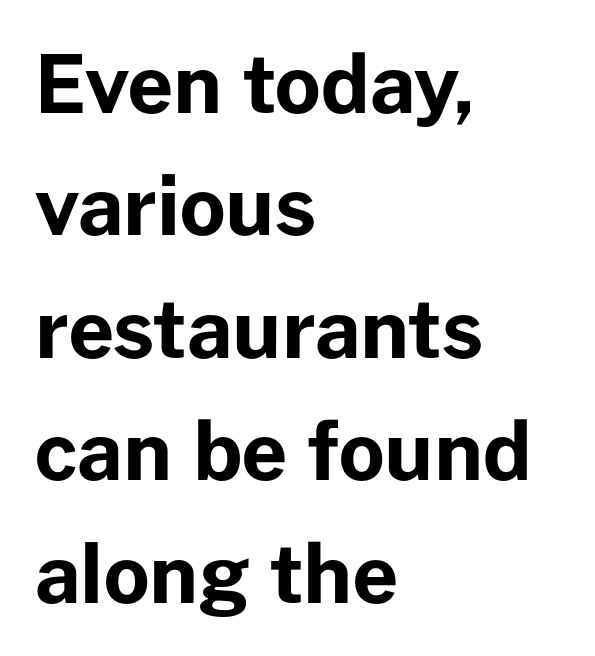
Q: Is the text bold? A: Yes.
Q: Is the text italic (slanted)? A: No, it is upright.
Q: Is the typeface a serif or a sans-serif typeface? A: Sans-serif.
Q: Is the text underlined? A: No.
Q: How is the paragraph aligned? A: Left-aligned.
Q: Is the spacing between letters normal or unusually wide? A: Normal.
Q: Is the spacing between lines tight, normal or loose? A: Normal.
Q: Width (condensed, normal, or wide)? A: Normal.
Q: Stroke contrast? A: Low.
Q: x-height? A: Medium.
Q: Monospaced? A: No.
